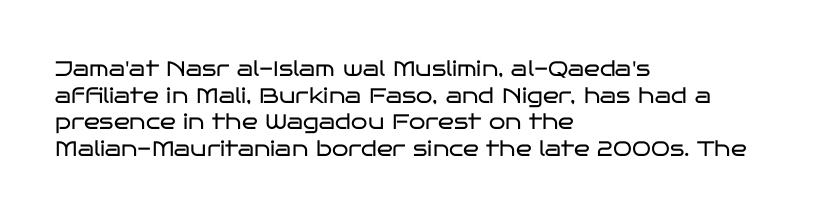
{"italic": "no", "bold": "no", "underline": "no", "align": "left", "line_spacing": "normal", "line_spacing_ratio": 1.27, "letter_spacing": "normal", "letter_spacing_em": 0.0, "glyph_px": 21}
